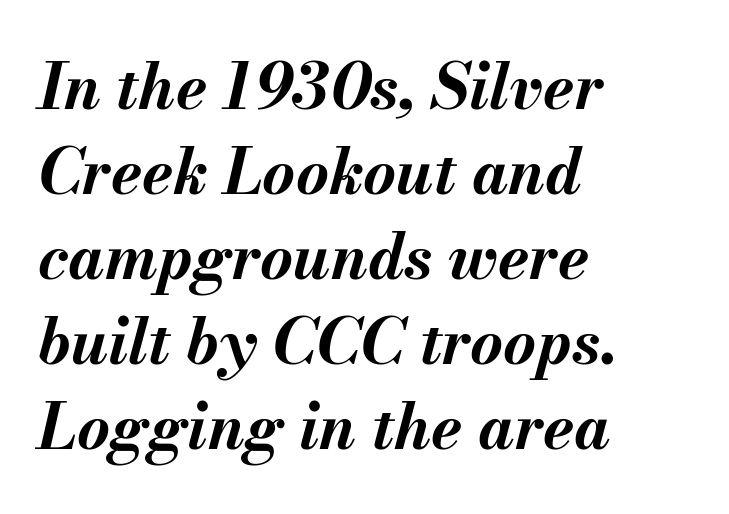
{"italic": "yes", "lean": "right", "slant_degrees": 13, "bold": "yes", "weight": "bold", "width": "normal", "stroke_contrast": "medium", "x_height": "small", "monospaced": "no", "underline": "no", "align": "left", "line_spacing": "normal", "line_spacing_ratio": 1.35, "letter_spacing": "normal", "letter_spacing_em": 0.0, "glyph_px": 63}
